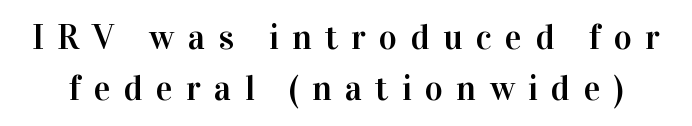
{"serif": "yes", "italic": "no", "width": "normal", "stroke_contrast": "high", "x_height": "medium", "monospaced": "no", "underline": "no", "line_spacing": "normal", "line_spacing_ratio": 1.45, "letter_spacing": "wide", "letter_spacing_em": 0.38, "glyph_px": 35}
